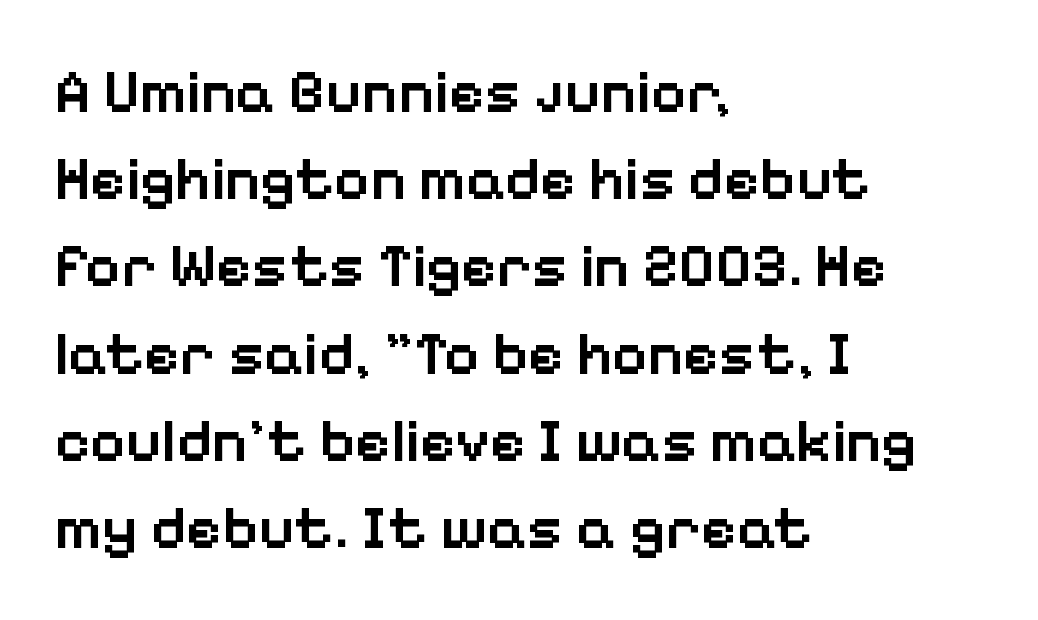
{"serif": "no", "italic": "no", "bold": "semi", "weight": "semibold", "width": "normal", "stroke_contrast": "low", "x_height": "medium", "monospaced": "no", "underline": "no", "align": "left", "line_spacing": "normal", "line_spacing_ratio": 1.43, "letter_spacing": "normal", "letter_spacing_em": 0.0, "glyph_px": 61}
